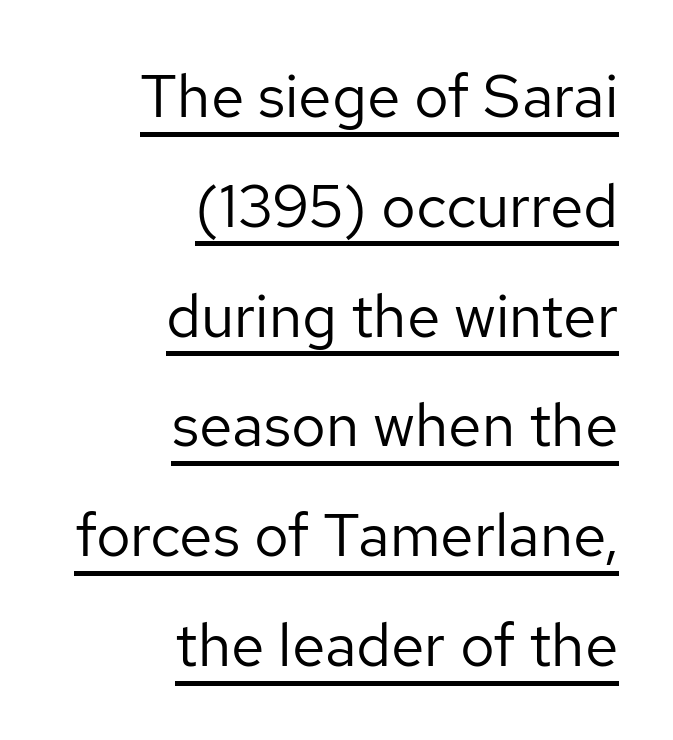
Q: Is the text bold? A: No.
Q: Is the text italic (slanted)? A: No, it is upright.
Q: Is the typeface a serif or a sans-serif typeface? A: Sans-serif.
Q: Is the text underlined? A: Yes.
Q: How is the paragraph aligned? A: Right-aligned.
Q: Is the spacing between letters normal or unusually wide? A: Normal.
Q: Width (condensed, normal, or wide)? A: Normal.
Q: Stroke contrast? A: Low.
Q: x-height? A: Medium.
Q: Monospaced? A: No.
